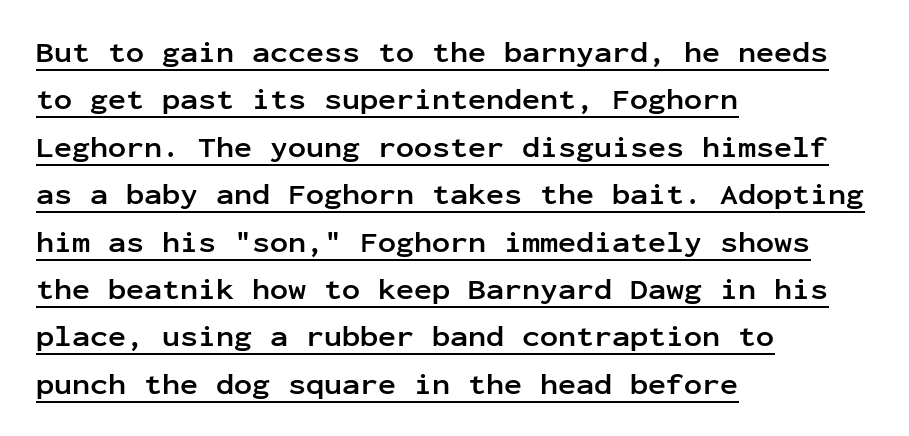
{"serif": "no", "italic": "no", "bold": "yes", "weight": "semibold", "width": "normal", "stroke_contrast": "low", "x_height": "medium", "monospaced": "yes", "underline": "yes", "align": "left", "line_spacing": "normal", "line_spacing_ratio": 1.58, "letter_spacing": "normal", "letter_spacing_em": 0.0, "glyph_px": 30}
